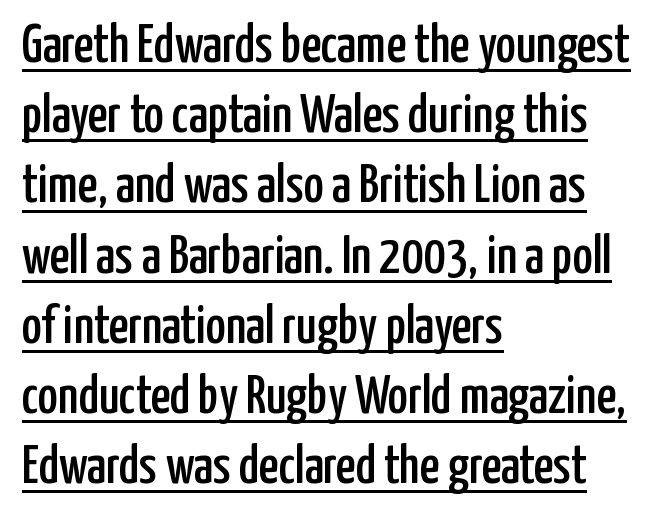
Q: Is the text italic (slanted)? A: No, it is upright.
Q: Is the typeface a serif or a sans-serif typeface? A: Sans-serif.
Q: Is the text underlined? A: Yes.
Q: How is the paragraph aligned? A: Left-aligned.
Q: Is the spacing between letters normal or unusually wide? A: Normal.
Q: Is the spacing between lines tight, normal or loose? A: Normal.
Q: Width (condensed, normal, or wide)? A: Condensed.
Q: Stroke contrast? A: Low.
Q: x-height? A: Medium.
Q: Monospaced? A: No.
